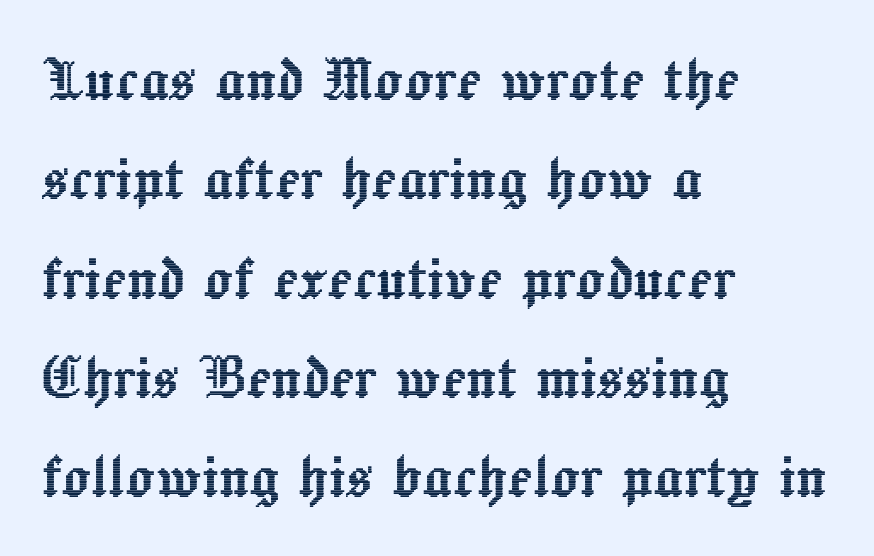
The image shows 73 px text type, upright; set left-aligned, normal line spacing (1.36x), normal letter spacing, not underlined; a medium x-height.
